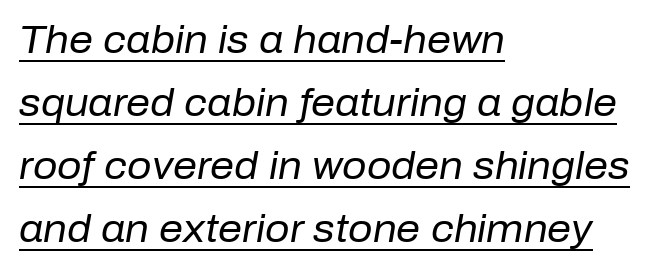
Q: Is the text bold? A: No.
Q: Is the text italic (slanted)? A: Yes, it leans right by about 10 degrees.
Q: Is the text underlined? A: Yes.
Q: How is the paragraph aligned? A: Left-aligned.
Q: Is the spacing between letters normal or unusually wide? A: Normal.
Q: Is the spacing between lines tight, normal or loose? A: Normal.
Q: Width (condensed, normal, or wide)? A: Normal.
Q: Stroke contrast? A: Low.
Q: x-height? A: Medium.
Q: Monospaced? A: No.
